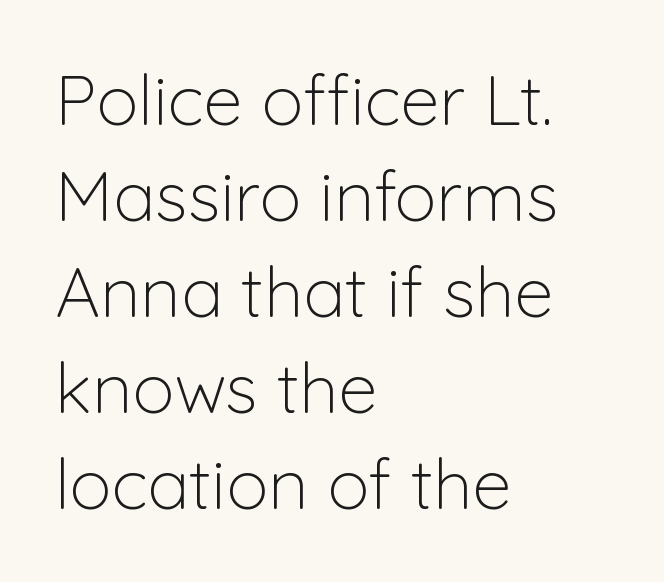
{"serif": "no", "italic": "no", "bold": "no", "weight": "light", "width": "normal", "stroke_contrast": "low", "x_height": "medium", "monospaced": "no", "underline": "no", "align": "left", "line_spacing": "normal", "line_spacing_ratio": 1.37, "letter_spacing": "normal", "letter_spacing_em": 0.0, "glyph_px": 70}
